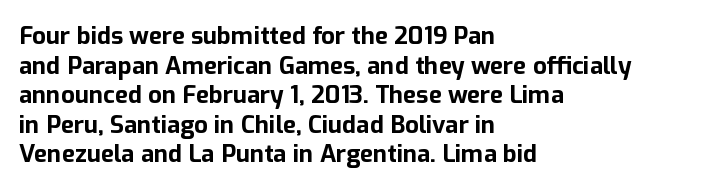
{"italic": "no", "bold": "yes", "underline": "no", "align": "left", "line_spacing_ratio": 1.23, "letter_spacing": "normal", "letter_spacing_em": 0.0, "glyph_px": 24}
